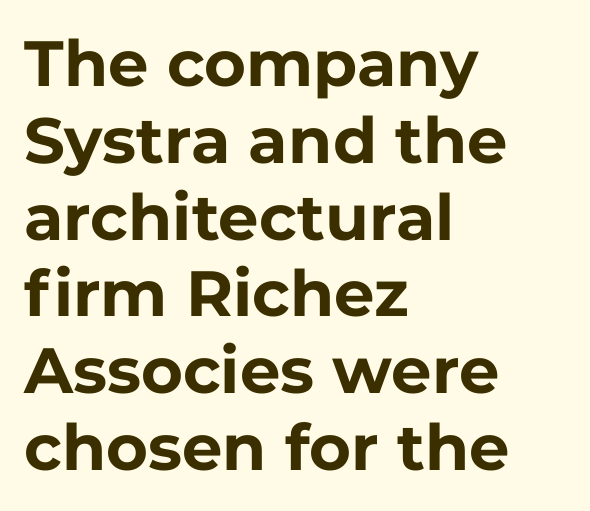
Q: Is the text bold? A: Yes.
Q: Is the text italic (slanted)? A: No, it is upright.
Q: Is the typeface a serif or a sans-serif typeface? A: Sans-serif.
Q: Is the text underlined? A: No.
Q: How is the paragraph aligned? A: Left-aligned.
Q: Is the spacing between letters normal or unusually wide? A: Normal.
Q: Width (condensed, normal, or wide)? A: Normal.
Q: Stroke contrast? A: Low.
Q: x-height? A: Medium.
Q: Monospaced? A: No.
